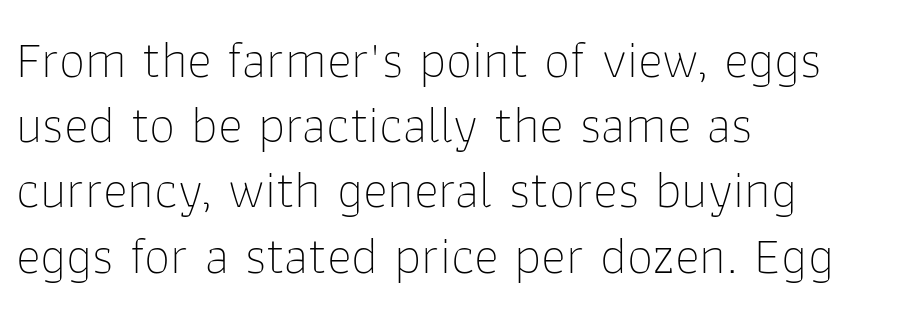
I'd call this a sans setting — the letters go barefoot. Unbolded letterforms with no extra heft. Letters rest on an invisible, unmarked baseline. All the whitespace from short lines collects on the right. You could not count columns in this text — the font is proportionally spaced.
